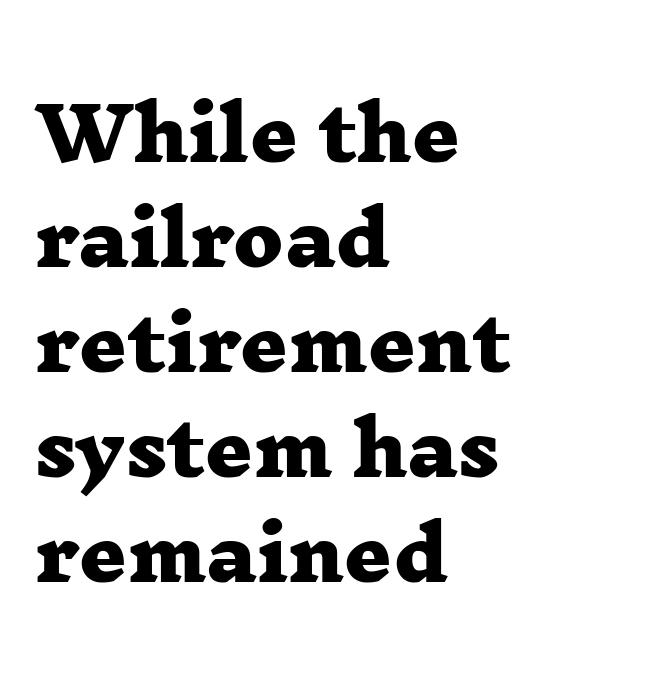
Think of a printed novel: that variable character pitch is what you see here. Leftover space on each line is placed entirely after the last word. The passage shown stacks its lines at a standard gap. In terms of letterform style, serifs are clearly present. In terms of weight, the rendering is a true, heavy bold. Words appear dense and cohesive because spacing is normal.
